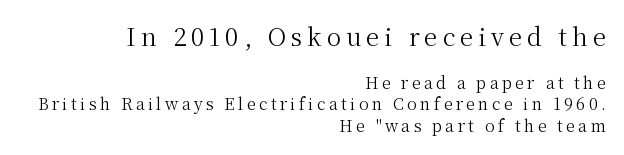
Baseline-to-baseline distance is the conventional proportion of letter height. Does extra space separate the letters? Yes, quite a lot of it. A student would notice the top passage is typeset larger than what follows. The typography opts for an upright posture over an oblique one. Line endings align vertically; line beginnings do not.
